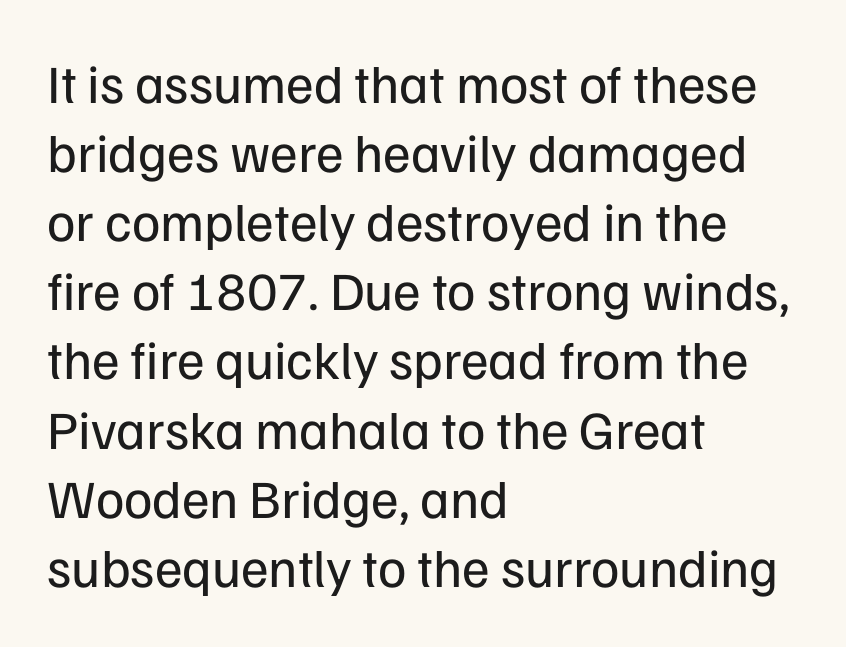
The image shows 54 px regular-weight sans-serif type, upright; set left-aligned, normal line spacing (1.28x), normal letter spacing, not underlined; low stroke contrast and a medium x-height.
